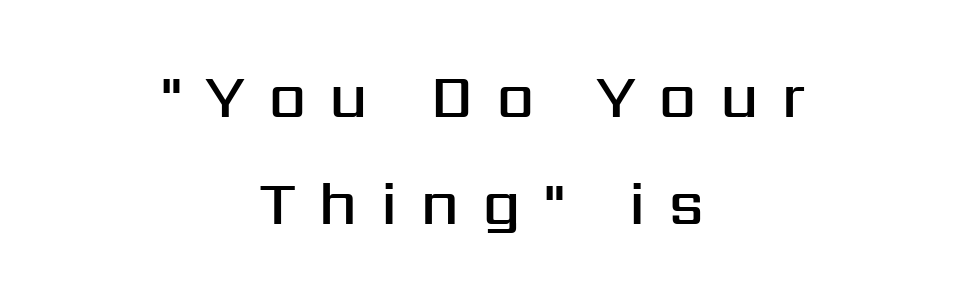
The type family on display is of the sans-serif kind. Firm but not heavy-handed strokes: this text is semibold. If you folded the block vertically in half, each line would mirror itself in length. The strip under each line holds only bare page. Here the designer chose a conventional face with non-uniform glyph widths. The letters stand upright; this is a roman face.
